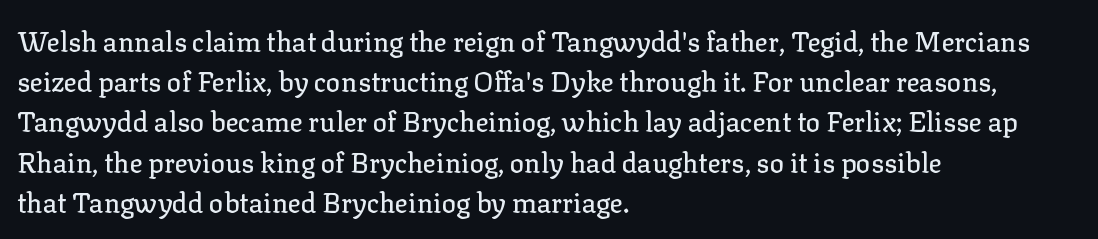
The image shows 27 px text type, upright; set left-aligned, normal line spacing (1.49x), normal letter spacing, not underlined.
